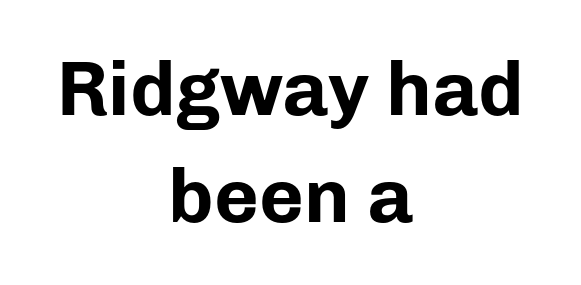
Q: Is the text bold? A: Yes.
Q: Is the text italic (slanted)? A: No, it is upright.
Q: Is the typeface a serif or a sans-serif typeface? A: Sans-serif.
Q: Is the text underlined? A: No.
Q: How is the paragraph aligned? A: Centered.
Q: Is the spacing between letters normal or unusually wide? A: Normal.
Q: Is the spacing between lines tight, normal or loose? A: Normal.
Q: Width (condensed, normal, or wide)? A: Normal.
Q: Stroke contrast? A: Low.
Q: x-height? A: Medium.
Q: Monospaced? A: No.
